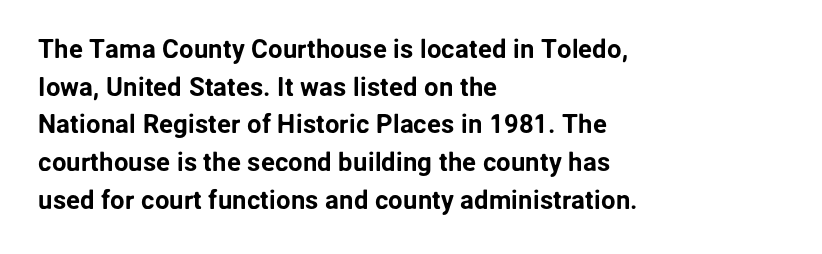
The image shows 26 px text type, upright; set left-aligned, normal line spacing (1.45x), normal letter spacing, not underlined.
